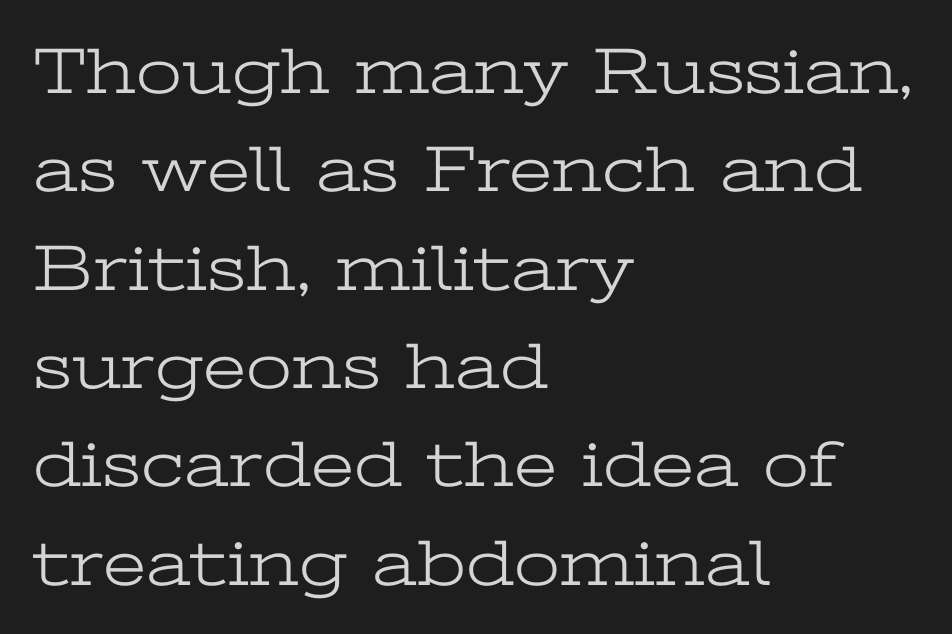
{"serif": "yes", "italic": "no", "bold": "no", "weight": "light", "width": "wide", "stroke_contrast": "low", "x_height": "medium", "monospaced": "no", "underline": "no", "align": "left", "line_spacing": "normal", "line_spacing_ratio": 1.49, "letter_spacing": "normal", "letter_spacing_em": 0.0, "glyph_px": 66}
